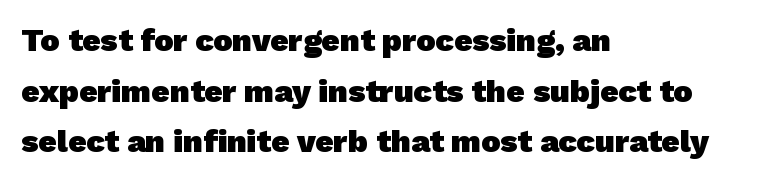
The glyphs have the mass of a bold cut. If you drew a ruler down the left edge, every line would touch it. A sans-serif font was chosen for this passage. Looks like regular typesetting: each glyph gets only the width it needs. In terms of letterspacing, this is plain default setting. Summary of vertical rhythm: regular, with standard interline spacing.
